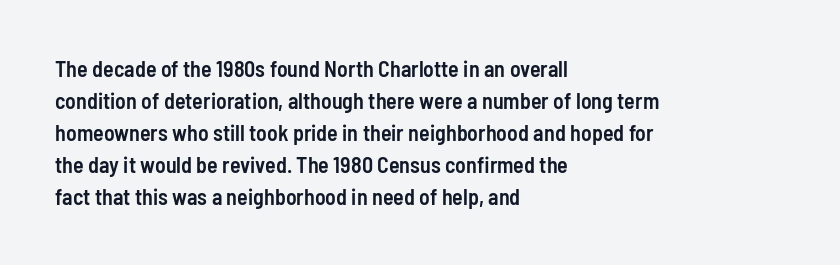
Q: Is the text bold? A: Semi-bold.
Q: Is the text italic (slanted)? A: No, it is upright.
Q: Is the text underlined? A: No.
Q: How is the paragraph aligned? A: Left-aligned.
Q: Is the spacing between letters normal or unusually wide? A: Normal.
Q: Is the spacing between lines tight, normal or loose? A: Normal.
